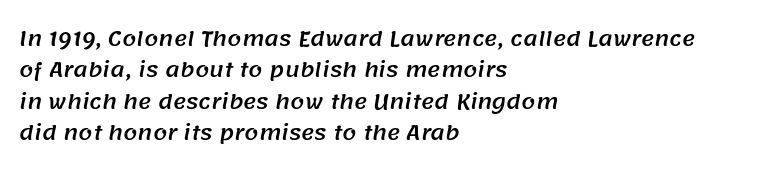
This sample keeps an unexceptional amount of space between lines. The type is set solid horizontally, with unmodified tracking. A clean baseline with only descenders dipping below it. All the whitespace from short lines collects on the right.
